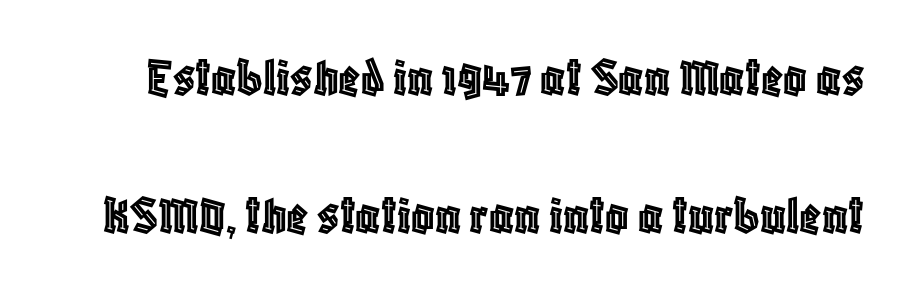
The face used here is rendered with its standard letterfit. This block would shrink considerably if given ordinary leading; it's expanded now. Is there any slant? The stems are plumb. Character widths vary here, with narrow letters taking less room than wide ones.
